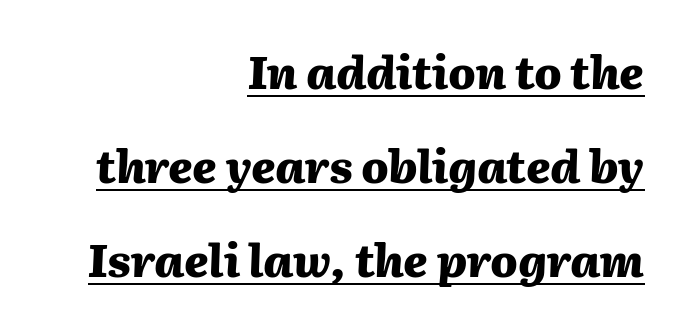
{"italic": "yes", "lean": "right", "slant_degrees": 2, "bold": "yes", "weight": "heavy", "width": "normal", "stroke_contrast": "medium", "x_height": "medium", "monospaced": "no", "underline": "yes", "align": "right", "line_spacing": "loose", "line_spacing_ratio": 2.09, "letter_spacing": "normal", "letter_spacing_em": 0.0, "glyph_px": 45}
